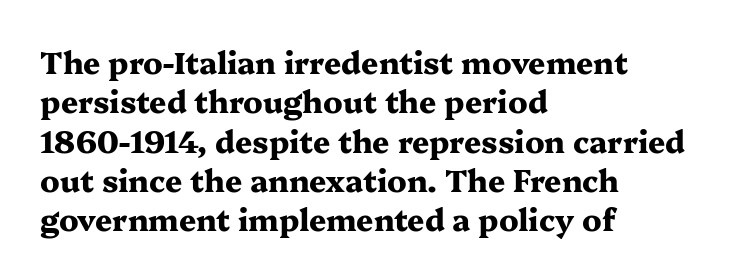
Q: Is the text bold? A: Yes.
Q: Is the text italic (slanted)? A: No, it is upright.
Q: Is the typeface a serif or a sans-serif typeface? A: Serif.
Q: Is the text underlined? A: No.
Q: How is the paragraph aligned? A: Left-aligned.
Q: Is the spacing between letters normal or unusually wide? A: Normal.
Q: Is the spacing between lines tight, normal or loose? A: Normal.
Q: Width (condensed, normal, or wide)? A: Wide.
Q: Stroke contrast? A: Medium.
Q: x-height? A: Medium.
Q: Monospaced? A: No.
